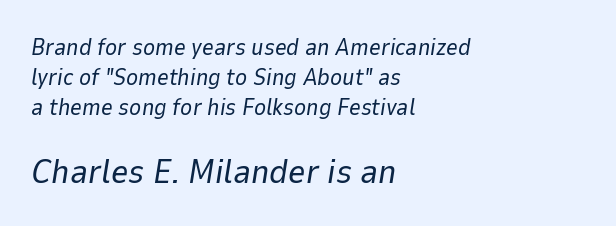
Q: Is the text bold? A: No.
Q: Is the text italic (slanted)? A: Yes, it leans right by about 9 degrees.
Q: Is the text underlined? A: No.
Q: How is the paragraph aligned? A: Left-aligned.
Q: Is the spacing between letters normal or unusually wide? A: Normal.
Q: Is the spacing between lines tight, normal or loose? A: Normal.
Q: Which block of text is set in a larger size, the first (top) or the second (bottom)? A: The second (bottom) one.
Q: Width (condensed, normal, or wide)? A: Normal.
Q: Stroke contrast? A: Low.
Q: x-height? A: Medium.
Q: Monospaced? A: No.
